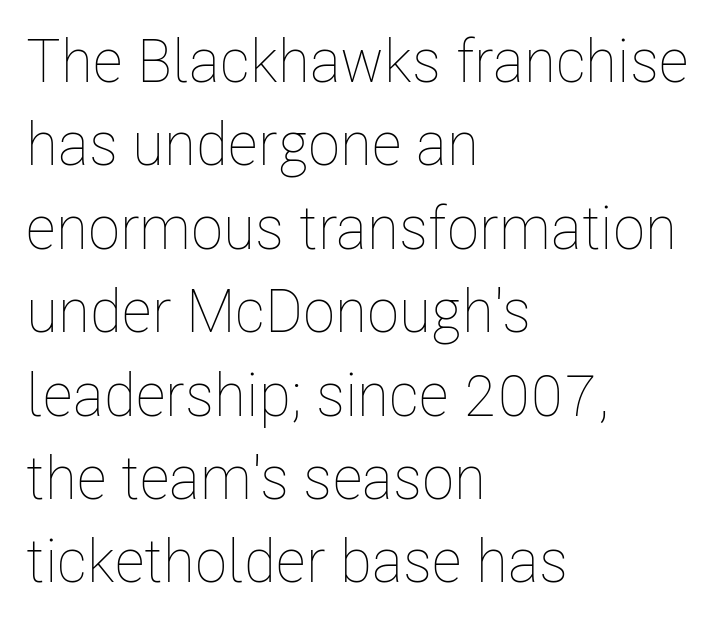
{"italic": "no", "bold": "no", "weight": "thin", "width": "condensed", "stroke_contrast": "low", "x_height": "medium", "monospaced": "no", "underline": "no", "align": "left", "line_spacing": "normal", "line_spacing_ratio": 1.39, "letter_spacing": "normal", "letter_spacing_em": 0.0, "glyph_px": 60}
